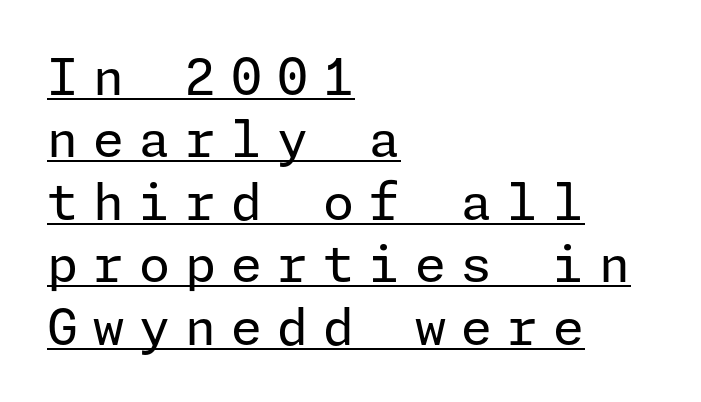
The image shows 50 px regular-weight sans-serif type, upright; set left-aligned, normal line spacing (1.25x), unusually wide letter spacing (+0.3 em), underlined; low stroke contrast and a medium x-height.
